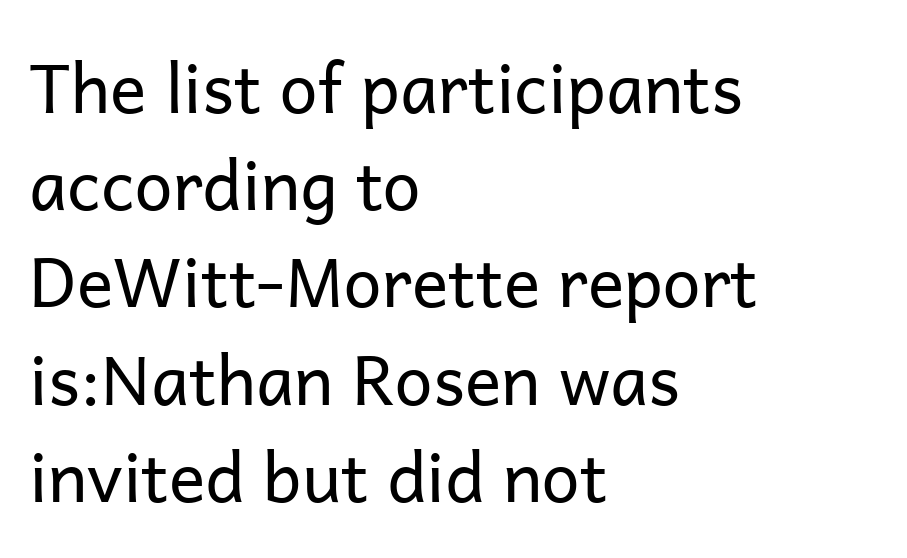
Q: Is the text bold? A: No.
Q: Is the text italic (slanted)? A: No, it is upright.
Q: Is the typeface a serif or a sans-serif typeface? A: Sans-serif.
Q: Is the text underlined? A: No.
Q: How is the paragraph aligned? A: Left-aligned.
Q: Is the spacing between letters normal or unusually wide? A: Normal.
Q: Is the spacing between lines tight, normal or loose? A: Normal.
Q: Width (condensed, normal, or wide)? A: Normal.
Q: Stroke contrast? A: Low.
Q: x-height? A: Medium.
Q: Monospaced? A: No.
